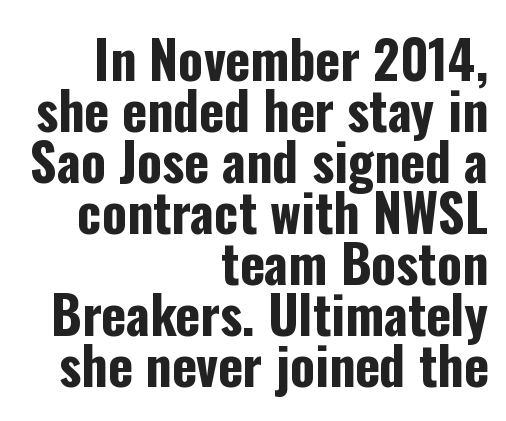
The image shows 52 px bold, condensed sans-serif type, upright; set right-aligned, tight line spacing (0.98x), normal letter spacing, not underlined; low stroke contrast and a medium x-height.
